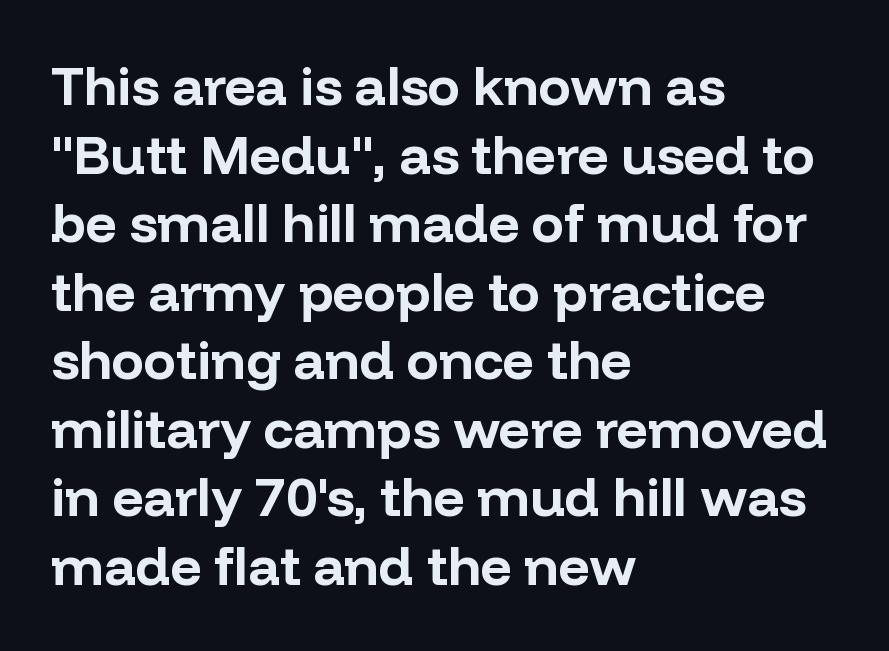
{"serif": "no", "italic": "no", "bold": "yes", "weight": "bold", "width": "normal", "stroke_contrast": "low", "x_height": "medium", "monospaced": "no", "underline": "no", "align": "left", "line_spacing": "normal", "line_spacing_ratio": 1.27, "letter_spacing": "normal", "letter_spacing_em": 0.0, "glyph_px": 54}
